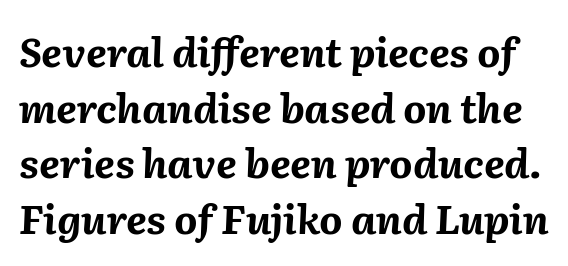
The image shows 40 px bold type, italic (leaning right); set normal line spacing (1.39x), normal letter spacing, not underlined; medium stroke contrast and a medium x-height.
